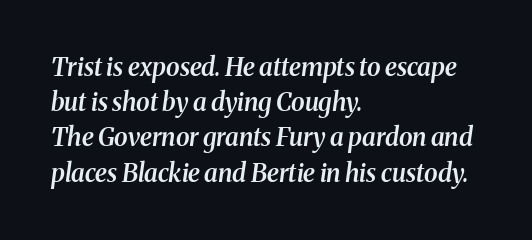
Q: Is the text bold? A: Semi-bold.
Q: Is the text italic (slanted)? A: Yes, it leans right by about 8 degrees.
Q: Is the text underlined? A: No.
Q: How is the paragraph aligned? A: Left-aligned.
Q: Is the spacing between letters normal or unusually wide? A: Normal.
Q: Is the spacing between lines tight, normal or loose? A: Normal.
